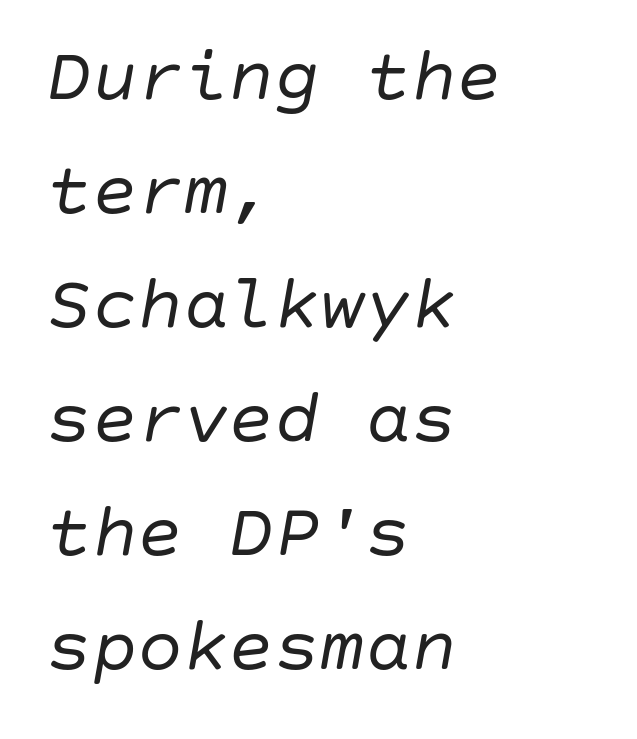
Q: Is the text bold? A: No.
Q: Is the text italic (slanted)? A: Yes, it leans right by about 10 degrees.
Q: Is the text underlined? A: No.
Q: How is the paragraph aligned? A: Left-aligned.
Q: Is the spacing between letters normal or unusually wide? A: Normal.
Q: Is the spacing between lines tight, normal or loose? A: Normal.
Q: Width (condensed, normal, or wide)? A: Normal.
Q: Stroke contrast? A: Low.
Q: x-height? A: Large.
